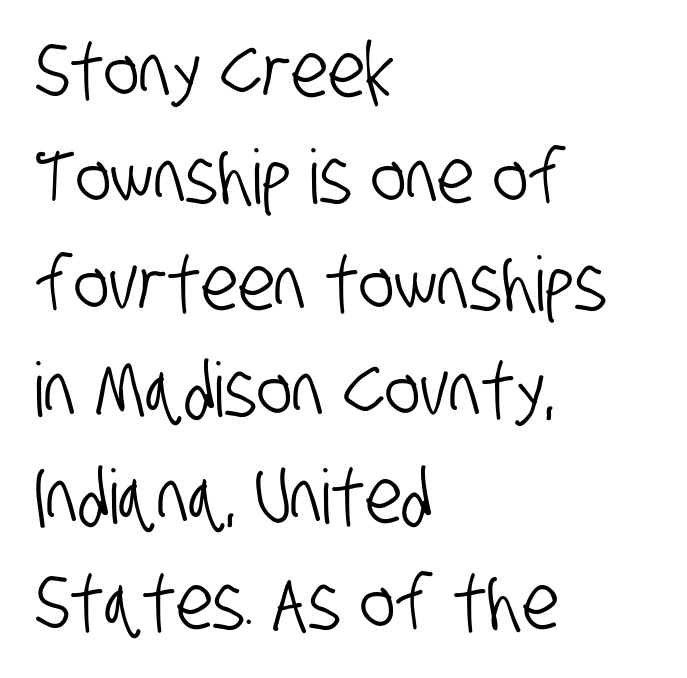
{"serif": "no", "width": "condensed", "stroke_contrast": "low", "x_height": "large", "monospaced": "no", "underline": "no", "align": "left", "line_spacing": "normal", "line_spacing_ratio": 1.42, "letter_spacing": "normal", "letter_spacing_em": 0.0, "glyph_px": 75}
